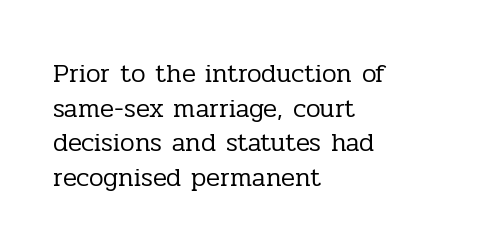
No chunkiness to these letters — they're not bold. A classic flush-left, rag-right setting is used for this passage. One glance says typical: line gaps are just what's usual. The letters sit at their default tracking, neither squeezed nor spread.
